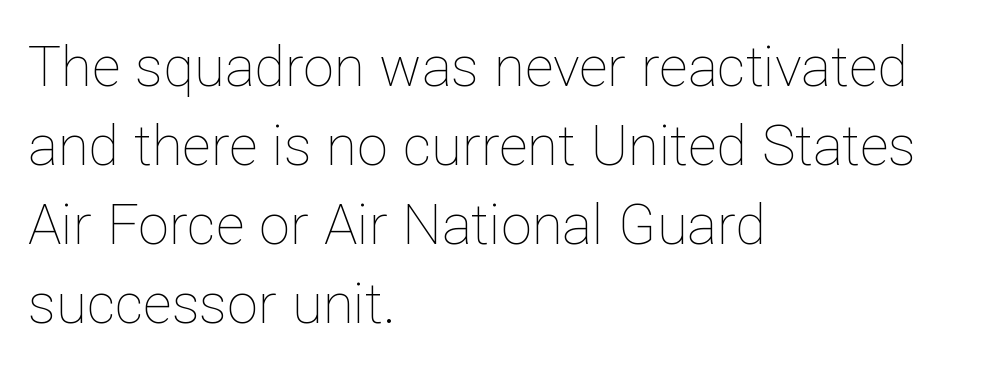
Q: Is the text bold? A: No.
Q: Is the text italic (slanted)? A: No, it is upright.
Q: Is the text underlined? A: No.
Q: How is the paragraph aligned? A: Left-aligned.
Q: Is the spacing between letters normal or unusually wide? A: Normal.
Q: Is the spacing between lines tight, normal or loose? A: Normal.
Q: Width (condensed, normal, or wide)? A: Normal.
Q: Stroke contrast? A: Low.
Q: x-height? A: Medium.
Q: Monospaced? A: No.
